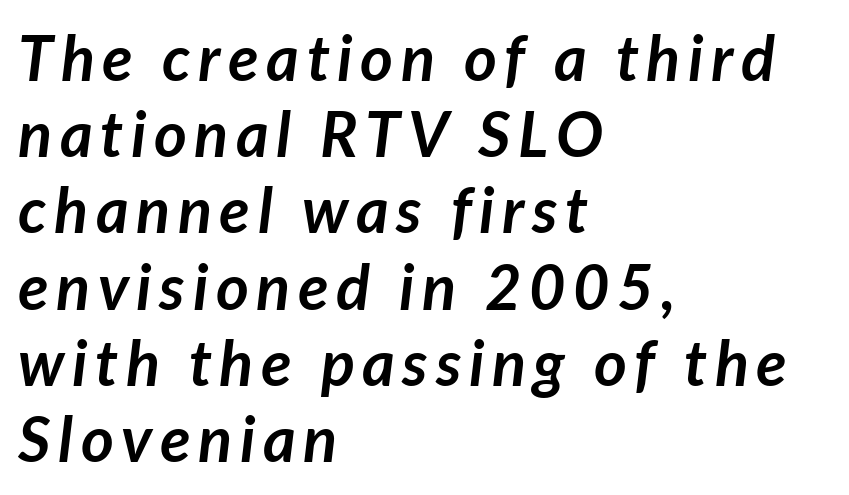
Would a proofreader flag this as italicized? Yes. Type without underlining. Note the varied advance widths — an 'i' is clearly narrower than an 'm'. The font is running at its bold setting.
